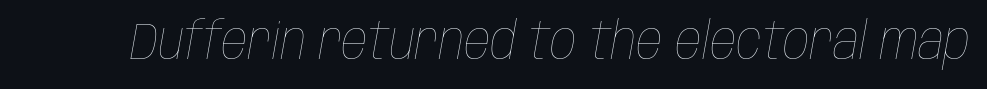
This is oblique type, the kind used for emphasis or titles. Lines of text with bare space underneath. Note the varied advance widths — an 'i' is clearly narrower than an 'm'. No letter is thick-stroked: the sample isn't bold. This rendering leaves character spacing at its baseline value.
